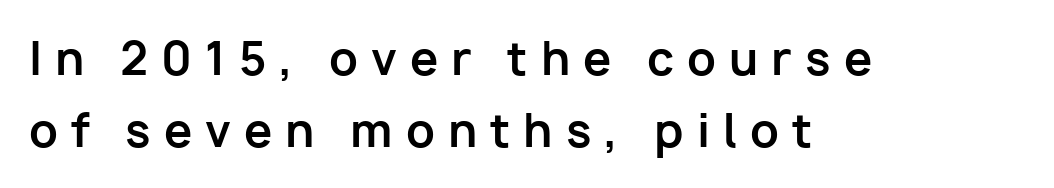
{"serif": "no", "italic": "no", "bold": "yes", "weight": "bold", "width": "normal", "stroke_contrast": "low", "x_height": "medium", "monospaced": "no", "underline": "no", "align": "left", "line_spacing": "normal", "line_spacing_ratio": 1.59, "letter_spacing": "wide", "letter_spacing_em": 0.29, "glyph_px": 45}
